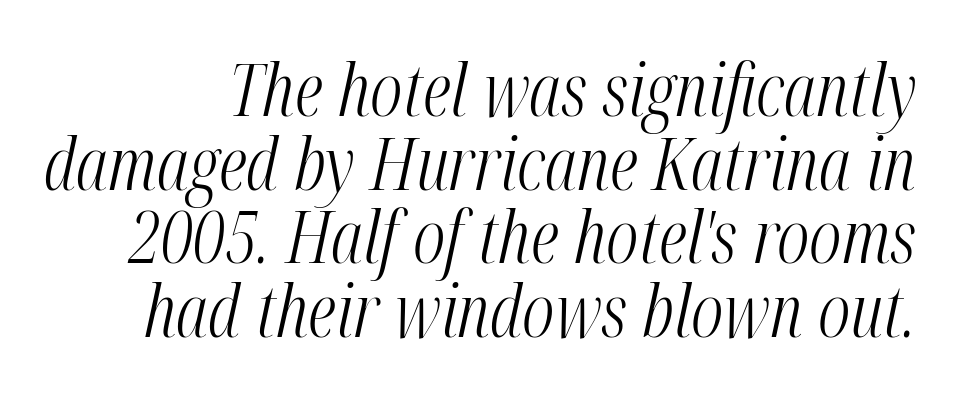
{"italic": "yes", "lean": "right", "slant_degrees": 12, "bold": "no", "weight": "light", "width": "condensed", "stroke_contrast": "medium", "x_height": "medium", "monospaced": "no", "underline": "no", "line_spacing": "tight", "line_spacing_ratio": 1.01, "letter_spacing": "normal", "letter_spacing_em": 0.0, "glyph_px": 73}
